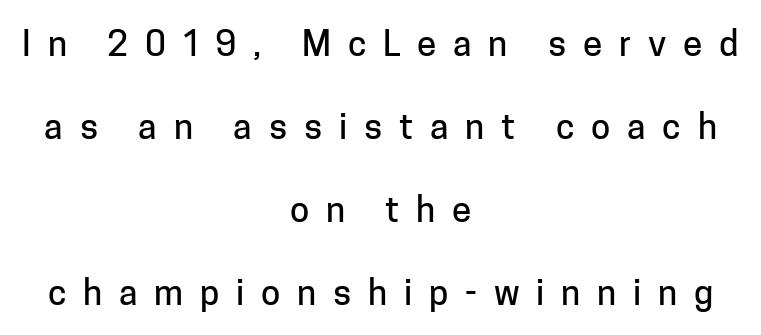
The image shows 35 px sans-serif type, upright; set centered, loose line spacing (2.37x), unusually wide letter spacing (+0.48 em), not underlined; low stroke contrast and a medium x-height.
